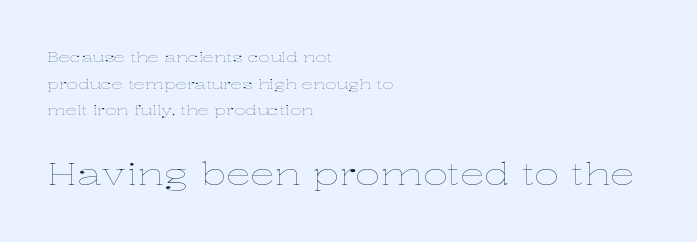
Think of a printed novel: that variable character pitch is what you see here. Stems here are at most as thick as an everyday book face. The specimen reads as upright at a glance. Scale increases going downward across the two blocks.
